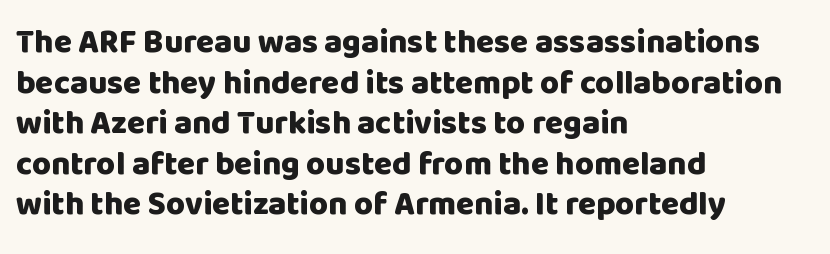
Alignment: flush left. These words are printed bold, with thick strokes throughout. Just letters on the line, the space beneath them empty. It's the straight-up-and-down kind of type. The letterforms sit shoulder to shoulder at normal distance.
